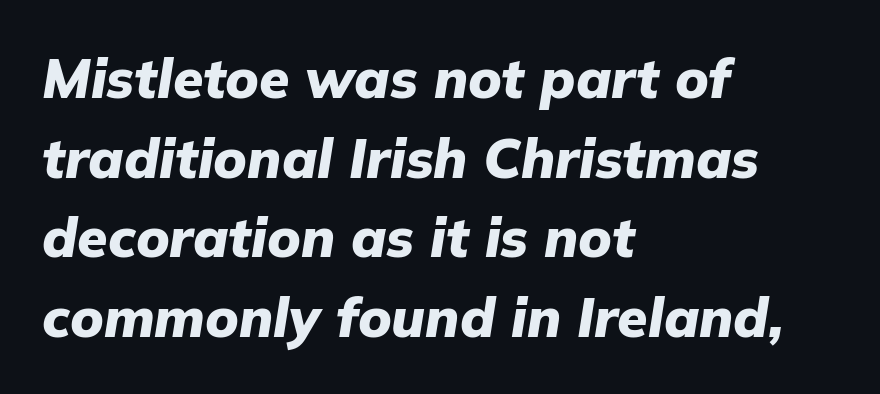
The image shows 55 px heavy type, italic (leaning right); set left-aligned, normal line spacing (1.45x), normal letter spacing, not underlined; low stroke contrast and a medium x-height.
